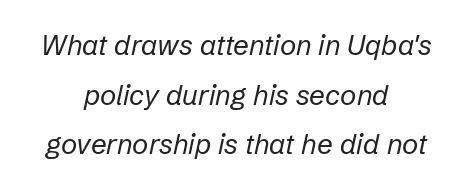
{"italic": "yes", "lean": "right", "slant_degrees": 12, "bold": "no", "weight": "regular", "width": "normal", "stroke_contrast": "low", "x_height": "medium", "monospaced": "no", "underline": "no", "align": "center", "line_spacing_ratio": 1.77, "letter_spacing": "normal", "letter_spacing_em": 0.0, "glyph_px": 28}
